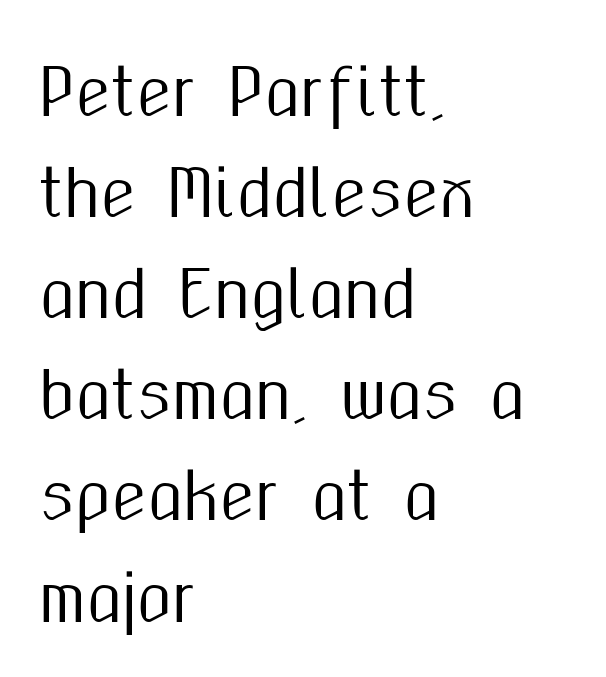
{"serif": "no", "italic": "no", "width": "condensed", "stroke_contrast": "medium", "x_height": "medium", "monospaced": "no", "underline": "no", "align": "left", "line_spacing": "normal", "line_spacing_ratio": 1.58, "letter_spacing": "normal", "letter_spacing_em": 0.0, "glyph_px": 64}
